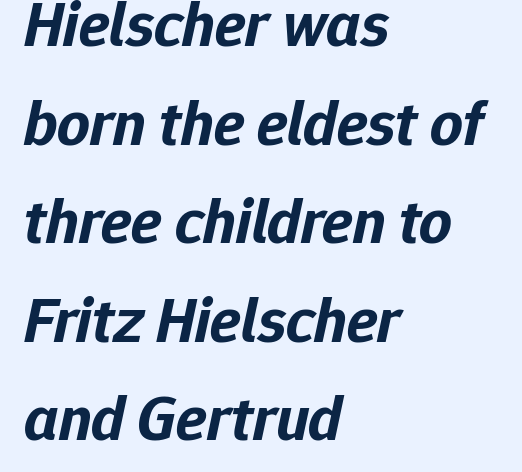
{"italic": "yes", "lean": "right", "slant_degrees": 12, "bold": "yes", "weight": "bold", "width": "normal", "stroke_contrast": "low", "x_height": "medium", "monospaced": "no", "underline": "no", "align": "left", "line_spacing": "normal", "line_spacing_ratio": 1.54, "letter_spacing": "normal", "letter_spacing_em": 0.0, "glyph_px": 64}
